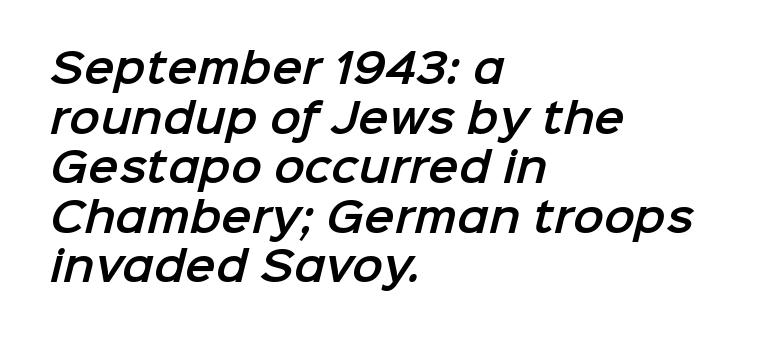
{"serif": "no", "width": "normal", "stroke_contrast": "low", "x_height": "medium", "monospaced": "no", "underline": "no", "align": "left", "line_spacing_ratio": 1.21, "letter_spacing": "normal", "letter_spacing_em": 0.0, "glyph_px": 41}
